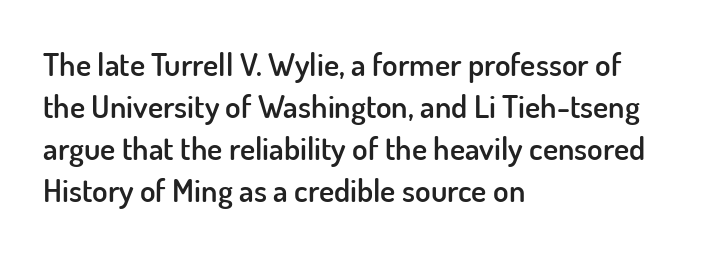
{"serif": "no", "italic": "no", "bold": "semi", "weight": "semibold", "width": "normal", "stroke_contrast": "low", "x_height": "small", "monospaced": "no", "underline": "no", "align": "left", "line_spacing": "normal", "line_spacing_ratio": 1.31, "letter_spacing": "normal", "letter_spacing_em": 0.0, "glyph_px": 32}
